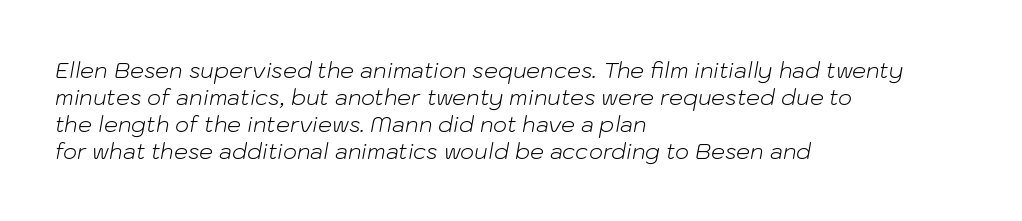
The image shows 22 px text type, italic (leaning right); set left-aligned, line spacing 1.22x, normal letter spacing, not underlined.
